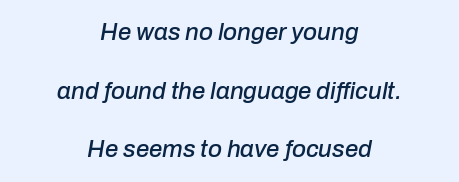
The text block is weighted toward neither margin, spreading evenly from the middle. The letters are slanted; this is an italic face. Summary of vertical rhythm: relaxed, with wide interline spacing. The face used here is rendered with its standard letterfit.
